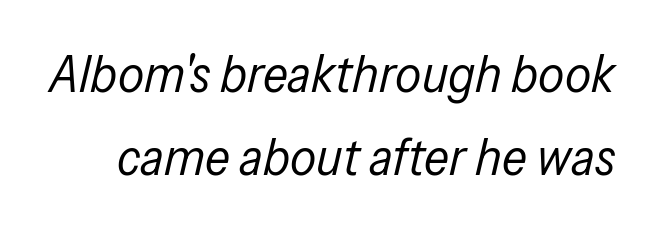
{"italic": "yes", "lean": "right", "slant_degrees": 13, "bold": "no", "weight": "regular", "width": "condensed", "stroke_contrast": "low", "x_height": "medium", "monospaced": "no", "underline": "no", "line_spacing": "normal", "line_spacing_ratio": 1.6, "letter_spacing": "normal", "letter_spacing_em": 0.0, "glyph_px": 52}
